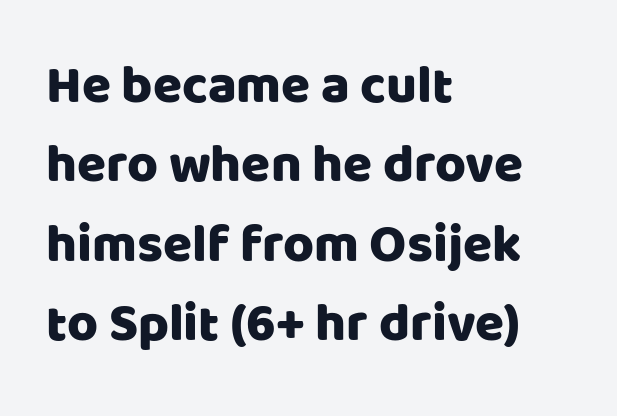
Q: Is the text italic (slanted)? A: No, it is upright.
Q: Is the typeface a serif or a sans-serif typeface? A: Sans-serif.
Q: Is the text underlined? A: No.
Q: How is the paragraph aligned? A: Left-aligned.
Q: Is the spacing between letters normal or unusually wide? A: Normal.
Q: Is the spacing between lines tight, normal or loose? A: Normal.
Q: Width (condensed, normal, or wide)? A: Normal.
Q: Stroke contrast? A: Low.
Q: x-height? A: Large.
Q: Monospaced? A: No.
